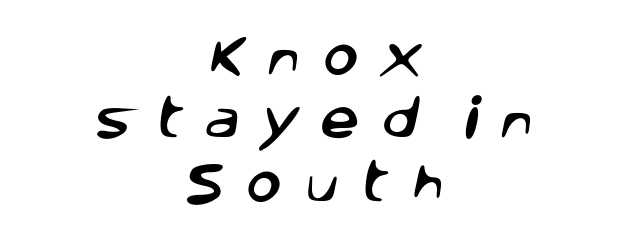
{"serif": "no", "width": "normal", "stroke_contrast": "low", "x_height": "large", "monospaced": "no", "underline": "no", "align": "center", "line_spacing": "normal", "line_spacing_ratio": 1.44, "letter_spacing": "wide", "letter_spacing_em": 0.46, "glyph_px": 44}
